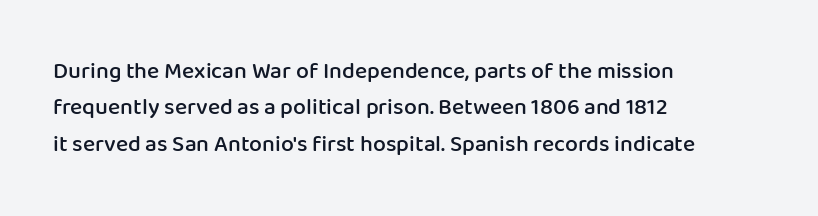
The paragraph shown leans on its left margin. Baseline-to-baseline distance is the conventional proportion of letter height. Check under the words: just untouched page. How are the letters spaced? Ordinarily, with no added tracking.
